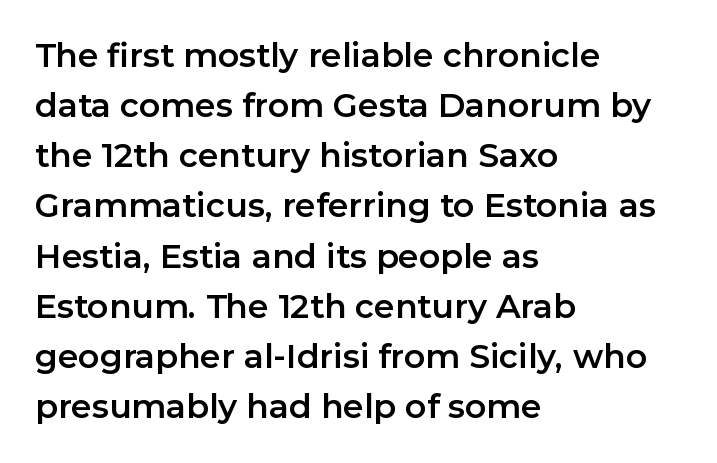
{"serif": "no", "italic": "no", "width": "normal", "stroke_contrast": "low", "x_height": "medium", "monospaced": "no", "underline": "no", "align": "left", "line_spacing": "normal", "line_spacing_ratio": 1.52, "letter_spacing": "normal", "letter_spacing_em": 0.0, "glyph_px": 33}
